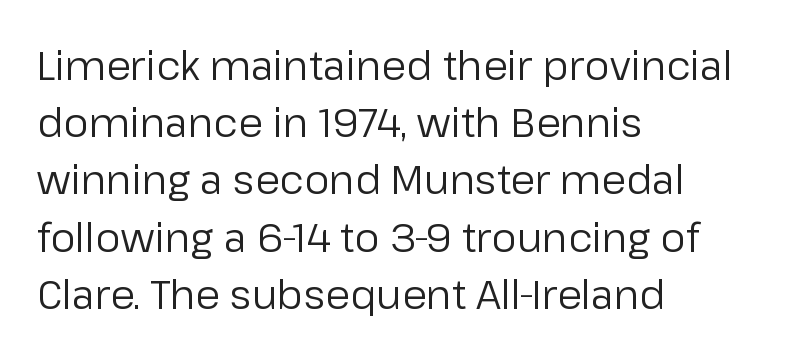
The foot of each line stays bare and open. What kind of face is this? One without serifs — a sans. Is there much room between lines? A standard amount, neither cramped nor airy. Character widths vary here, with narrow letters taking less room than wide ones. The typesetter chose a ragged-right arrangement here. Standard letterfit; no display-style spreading of the glyphs.
